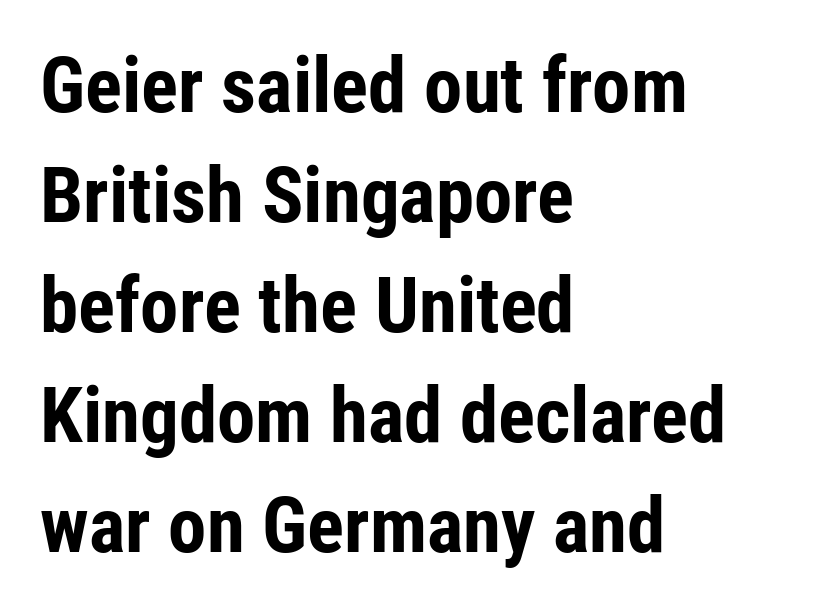
Q: Is the text bold? A: Yes.
Q: Is the text italic (slanted)? A: No, it is upright.
Q: Is the typeface a serif or a sans-serif typeface? A: Sans-serif.
Q: Is the text underlined? A: No.
Q: How is the paragraph aligned? A: Left-aligned.
Q: Is the spacing between letters normal or unusually wide? A: Normal.
Q: Is the spacing between lines tight, normal or loose? A: Normal.
Q: Width (condensed, normal, or wide)? A: Condensed.
Q: Stroke contrast? A: Low.
Q: x-height? A: Medium.
Q: Monospaced? A: No.
